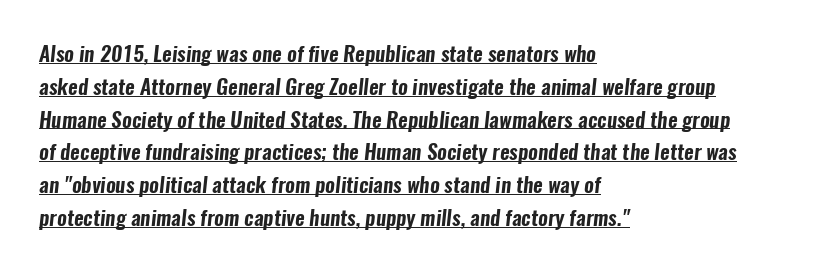
The image shows 21 px text type; set left-aligned, normal line spacing (1.56x), normal letter spacing, underlined.
